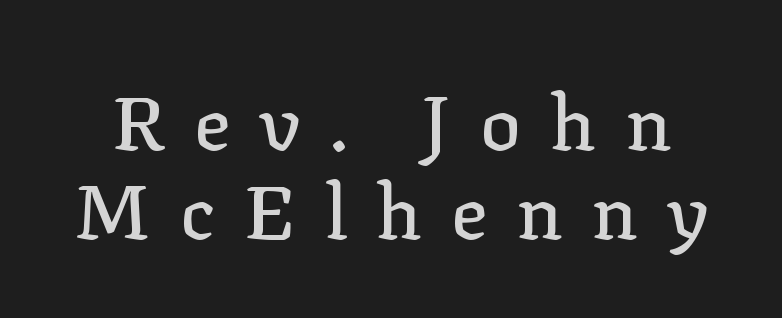
The gap between lines stays unmarked. A typesetter would label this face a serif. Quick note: not italic, upright. Is the letter spacing exaggerated? Yes — the characters are pushed far apart. Here the designer chose a conventional face with non-uniform glyph widths.
